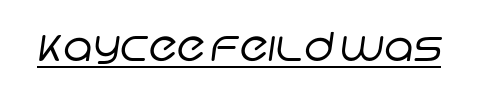
Q: Is the text bold? A: No.
Q: Is the typeface a serif or a sans-serif typeface? A: Sans-serif.
Q: Is the text underlined? A: Yes.
Q: Is the spacing between letters normal or unusually wide? A: Normal.
Q: Width (condensed, normal, or wide)? A: Normal.
Q: Stroke contrast? A: Low.
Q: x-height? A: Large.
Q: Monospaced? A: No.
